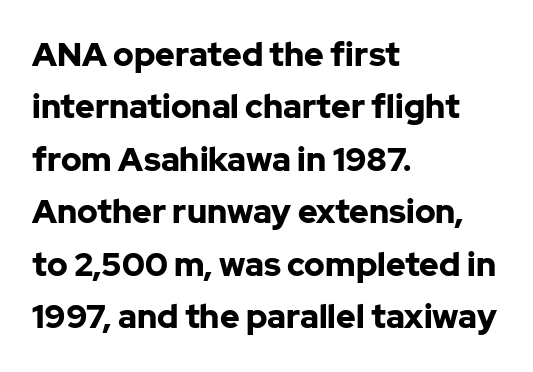
{"serif": "no", "italic": "no", "bold": "yes", "weight": "bold", "width": "normal", "stroke_contrast": "low", "x_height": "medium", "monospaced": "no", "underline": "no", "align": "left", "line_spacing": "normal", "line_spacing_ratio": 1.59, "letter_spacing": "normal", "letter_spacing_em": 0.0, "glyph_px": 33}
